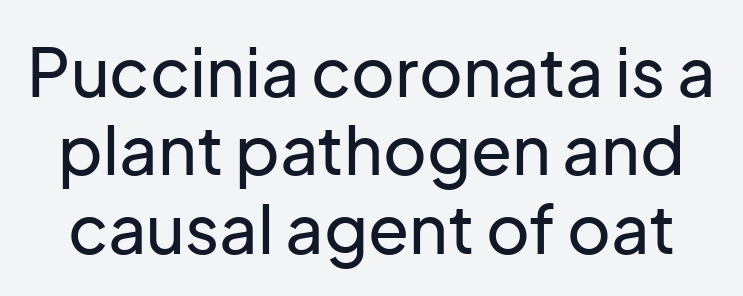
Q: Is the text italic (slanted)? A: No, it is upright.
Q: Is the typeface a serif or a sans-serif typeface? A: Sans-serif.
Q: Is the text underlined? A: No.
Q: Is the spacing between letters normal or unusually wide? A: Normal.
Q: Width (condensed, normal, or wide)? A: Normal.
Q: Stroke contrast? A: Low.
Q: x-height? A: Medium.
Q: Monospaced? A: No.
